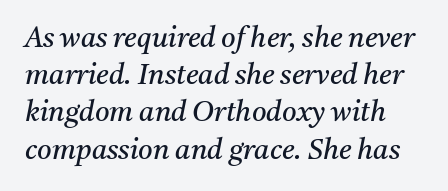
The image shows 28 px regular-weight serif type, italic (leaning right); set normal line spacing (1.33x), normal letter spacing, not underlined; medium stroke contrast and a medium x-height.
